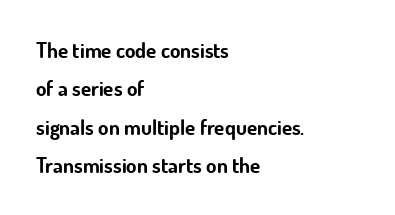
The image shows 21 px bold type, upright; set left-aligned, line spacing 1.83x, normal letter spacing, not underlined.
